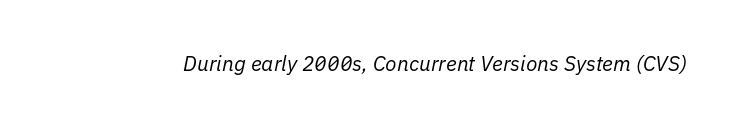
{"italic": "yes", "lean": "right", "slant_degrees": 11, "bold": "no", "underline": "no", "letter_spacing": "normal", "letter_spacing_em": 0.0, "glyph_px": 21}
